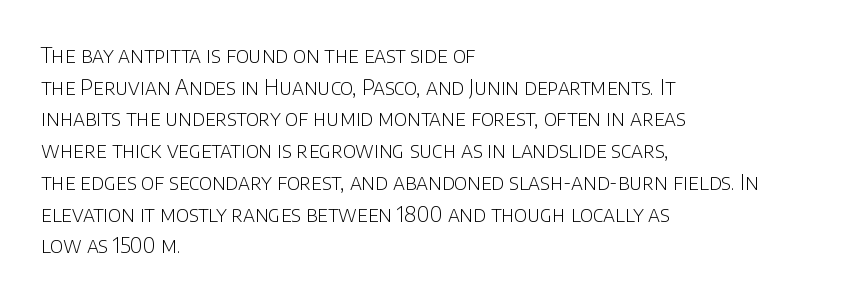
Q: Is the text bold? A: No.
Q: Is the text italic (slanted)? A: No, it is upright.
Q: Is the text underlined? A: No.
Q: How is the paragraph aligned? A: Left-aligned.
Q: Is the spacing between letters normal or unusually wide? A: Normal.
Q: Is the spacing between lines tight, normal or loose? A: Normal.
